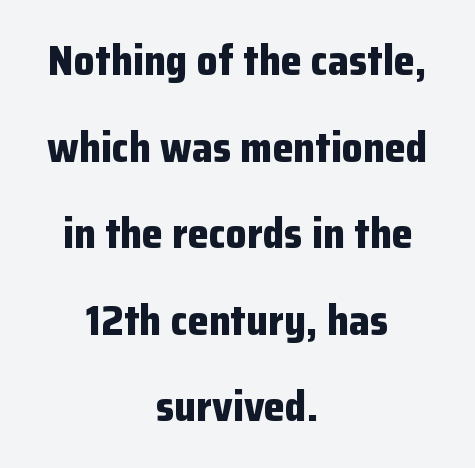
Anything drawn beneath the words? Only blank space. Is the type bold? Yes — the strokes are clearly thick and heavy. Centered paragraph, ragged on both sides. How are the letters spaced? Ordinarily, with no added tracking.
